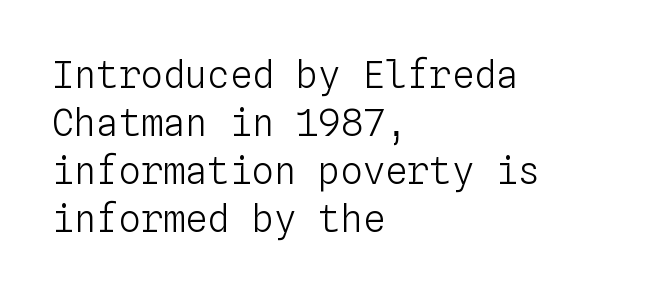
The image shows 37 px light type, upright, monospaced; set left-aligned, normal line spacing (1.3x), normal letter spacing, not underlined; low stroke contrast and a medium x-height.
